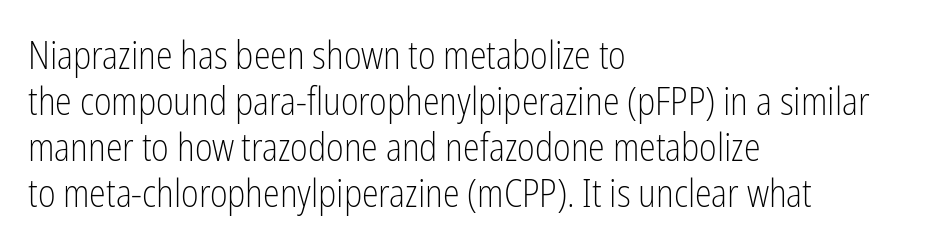
Q: Is the text bold? A: No.
Q: Is the text italic (slanted)? A: No, it is upright.
Q: Is the typeface a serif or a sans-serif typeface? A: Sans-serif.
Q: Is the text underlined? A: No.
Q: How is the paragraph aligned? A: Left-aligned.
Q: Is the spacing between letters normal or unusually wide? A: Normal.
Q: Width (condensed, normal, or wide)? A: Condensed.
Q: Stroke contrast? A: Low.
Q: x-height? A: Medium.
Q: Monospaced? A: No.
